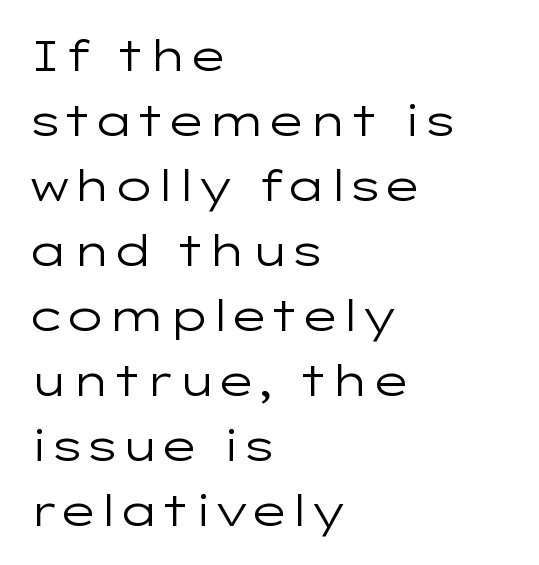
{"serif": "no", "italic": "no", "bold": "no", "weight": "regular", "width": "wide", "stroke_contrast": "low", "x_height": "medium", "monospaced": "no", "underline": "no", "align": "left", "line_spacing": "normal", "line_spacing_ratio": 1.51, "letter_spacing": "normal", "letter_spacing_em": 0.0, "glyph_px": 43}
